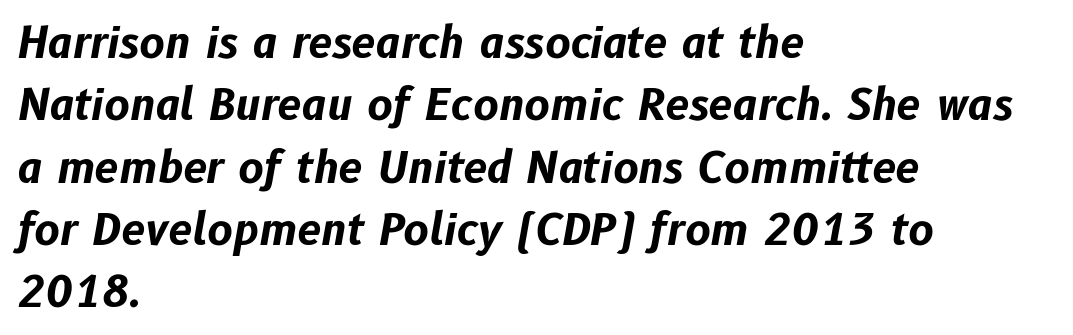
Spacing verdict: proportional, widths tailored to each character. The strokes are fattened all the way to bold. Plain, unruled lines of type. Glyph-to-glyph distance matches everyday printed text. These lines sit exactly where default settings would place them.
